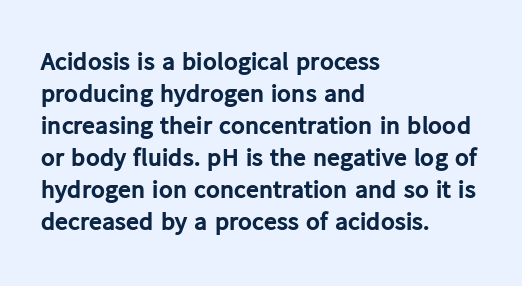
The image shows 26 px bold type, upright; set left-aligned, line spacing 1.23x, normal letter spacing, not underlined.
